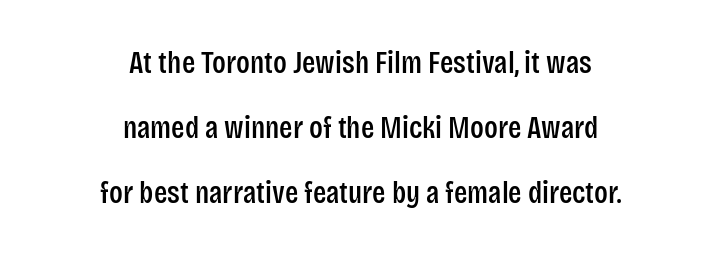
Q: Is the text italic (slanted)? A: No, it is upright.
Q: Is the typeface a serif or a sans-serif typeface? A: Sans-serif.
Q: Is the text underlined? A: No.
Q: How is the paragraph aligned? A: Centered.
Q: Is the spacing between letters normal or unusually wide? A: Normal.
Q: Is the spacing between lines tight, normal or loose? A: Loose.
Q: Width (condensed, normal, or wide)? A: Condensed.
Q: Stroke contrast? A: Low.
Q: x-height? A: Large.
Q: Monospaced? A: No.
